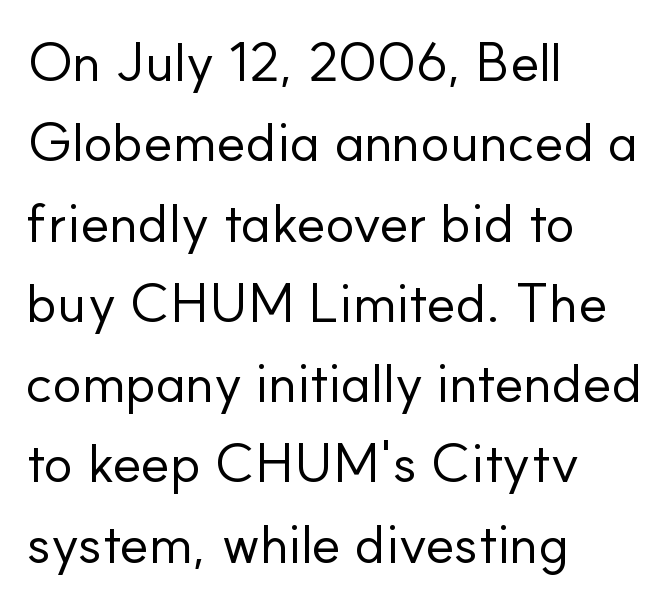
Compared with a typical body face, this is equally light or lighter still. The passage shown is typeset with a sans-serif family. You could not count columns in this text — the font is proportionally spaced. Casual observation: everything's shoved over to the left. The horizontal fit of the characters is conventional and even. Check the space under the baseline: it is left empty.
